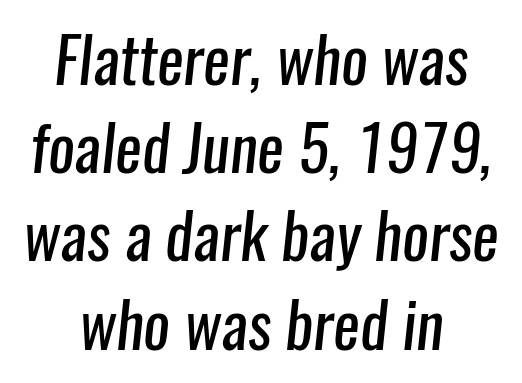
Q: Is the text bold? A: No.
Q: Is the typeface a serif or a sans-serif typeface? A: Sans-serif.
Q: Is the text underlined? A: No.
Q: How is the paragraph aligned? A: Centered.
Q: Is the spacing between letters normal or unusually wide? A: Normal.
Q: Is the spacing between lines tight, normal or loose? A: Normal.
Q: Width (condensed, normal, or wide)? A: Condensed.
Q: Stroke contrast? A: Low.
Q: x-height? A: Medium.
Q: Monospaced? A: No.
